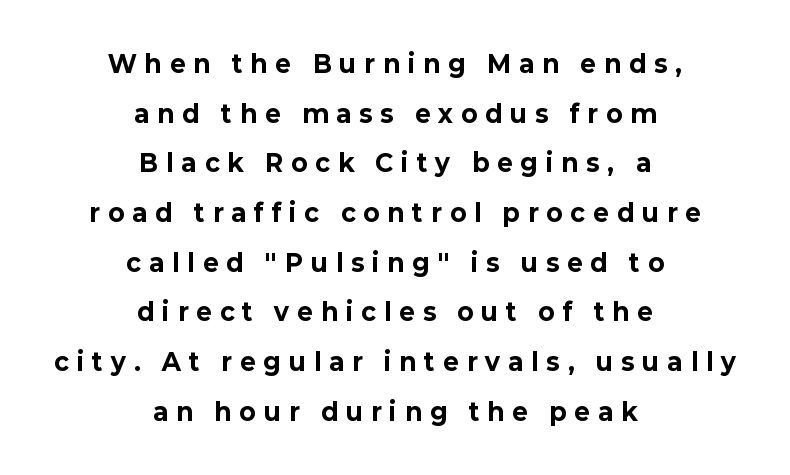
The image shows 24 px bold type, upright; set centered, loose line spacing (2.07x), unusually wide letter spacing (+0.34 em), not underlined.
